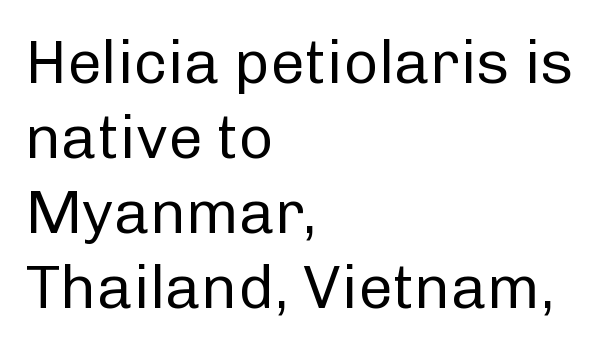
{"serif": "no", "italic": "no", "bold": "no", "weight": "regular", "width": "normal", "stroke_contrast": "low", "x_height": "medium", "monospaced": "no", "underline": "no", "align": "left", "line_spacing_ratio": 1.23, "letter_spacing": "normal", "letter_spacing_em": 0.0, "glyph_px": 61}
